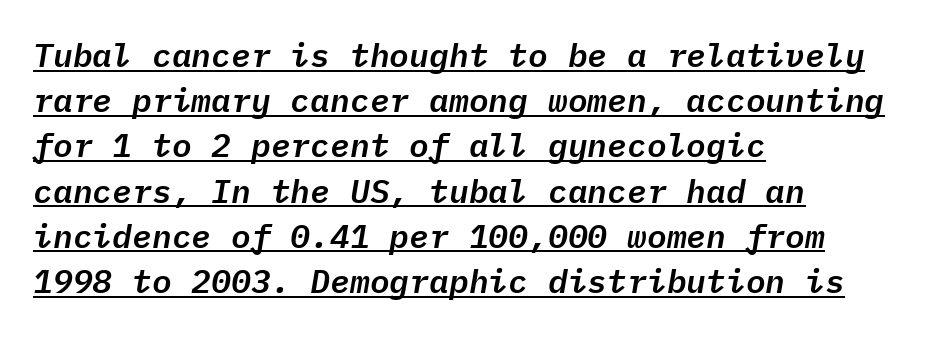
{"italic": "yes", "lean": "right", "slant_degrees": 9, "width": "normal", "stroke_contrast": "low", "x_height": "medium", "monospaced": "yes", "underline": "yes", "align": "left", "line_spacing": "normal", "line_spacing_ratio": 1.37, "letter_spacing": "normal", "letter_spacing_em": 0.0, "glyph_px": 33}
